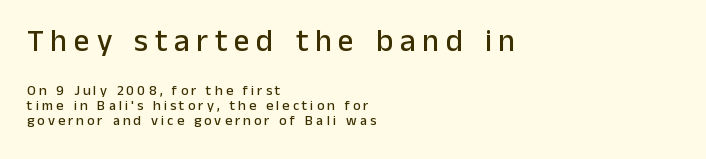
Q: Is the text italic (slanted)? A: No, it is upright.
Q: Is the typeface a serif or a sans-serif typeface? A: Sans-serif.
Q: Is the text underlined? A: No.
Q: How is the paragraph aligned? A: Left-aligned.
Q: Is the spacing between letters normal or unusually wide? A: Unusually wide.
Q: Is the spacing between lines tight, normal or loose? A: Tight.
Q: Which block of text is set in a larger size, the first (top) or the second (bottom)? A: The first (top) one.
Q: Width (condensed, normal, or wide)? A: Normal.
Q: Stroke contrast? A: Low.
Q: x-height? A: Medium.
Q: Monospaced? A: No.
